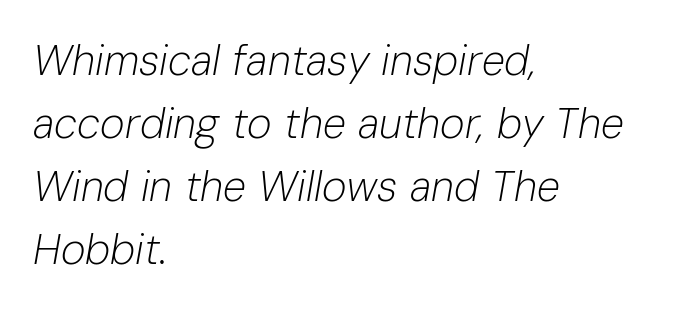
{"italic": "yes", "lean": "right", "slant_degrees": 10, "bold": "no", "weight": "light", "width": "normal", "stroke_contrast": "low", "x_height": "medium", "monospaced": "no", "underline": "no", "align": "left", "line_spacing": "normal", "line_spacing_ratio": 1.5, "letter_spacing": "normal", "letter_spacing_em": 0.0, "glyph_px": 42}
